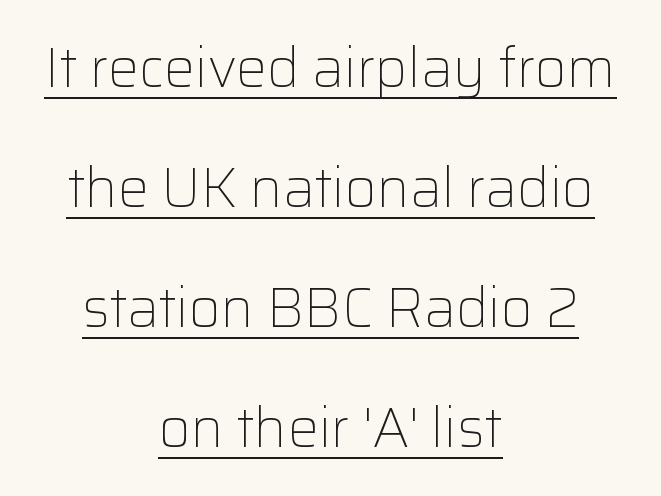
Q: Is the text bold? A: No.
Q: Is the text italic (slanted)? A: No, it is upright.
Q: Is the typeface a serif or a sans-serif typeface? A: Sans-serif.
Q: Is the text underlined? A: Yes.
Q: How is the paragraph aligned? A: Centered.
Q: Is the spacing between letters normal or unusually wide? A: Normal.
Q: Is the spacing between lines tight, normal or loose? A: Loose.
Q: Width (condensed, normal, or wide)? A: Normal.
Q: Stroke contrast? A: Low.
Q: x-height? A: Medium.
Q: Monospaced? A: No.
